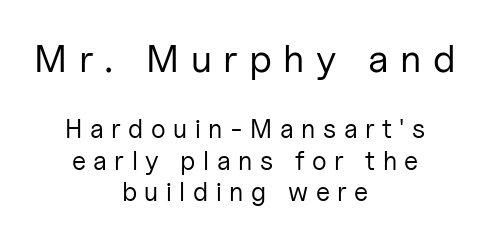
{"serif": "no", "italic": "no", "bold": "no", "weight": "regular", "width": "normal", "stroke_contrast": "low", "x_height": "medium", "monospaced": "no", "underline": "no", "align": "center", "line_spacing_ratio": 1.21, "letter_spacing": "wide", "letter_spacing_em": 0.29, "larger_block": "first", "size_ratio": 1.5, "glyph_px": 39}
